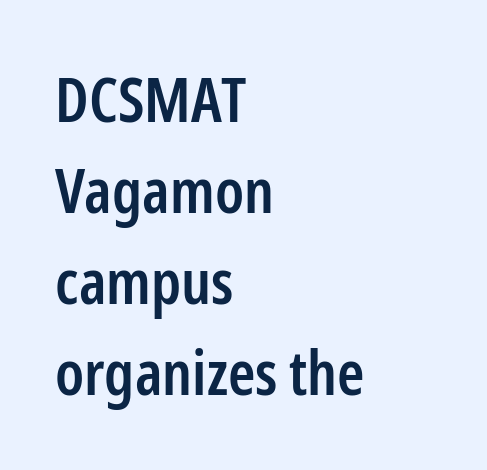
Nobody touched the tracking dial on this one. These lines are set flush left with a ragged right edge. To sum up the face: it is a sans, with no serifs. Descenders hang freely into open space. Character widths vary here, with narrow letters taking less room than wide ones. The specimen reads as upright at a glance.
